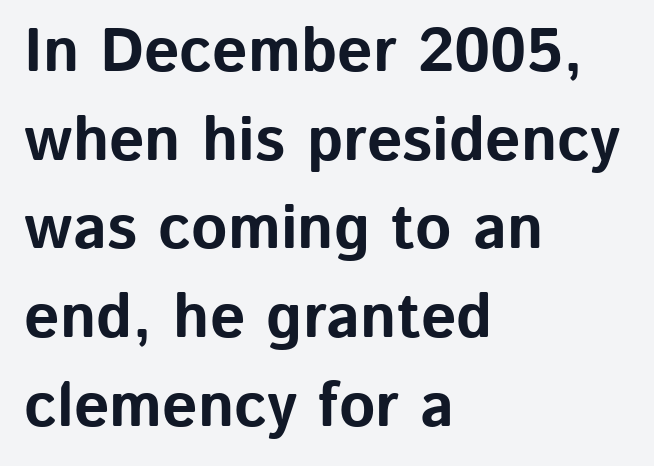
Q: Is the text bold? A: Yes.
Q: Is the text italic (slanted)? A: No, it is upright.
Q: Is the typeface a serif or a sans-serif typeface? A: Sans-serif.
Q: Is the text underlined? A: No.
Q: How is the paragraph aligned? A: Left-aligned.
Q: Is the spacing between letters normal or unusually wide? A: Normal.
Q: Is the spacing between lines tight, normal or loose? A: Normal.
Q: Width (condensed, normal, or wide)? A: Normal.
Q: Stroke contrast? A: Low.
Q: x-height? A: Medium.
Q: Monospaced? A: No.
